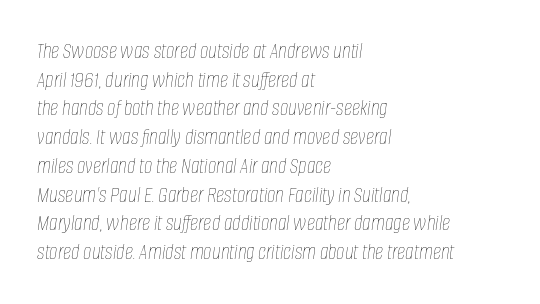
The image shows 23 px text type, italic (leaning right); set left-aligned, normal line spacing (1.25x), normal letter spacing, not underlined.
